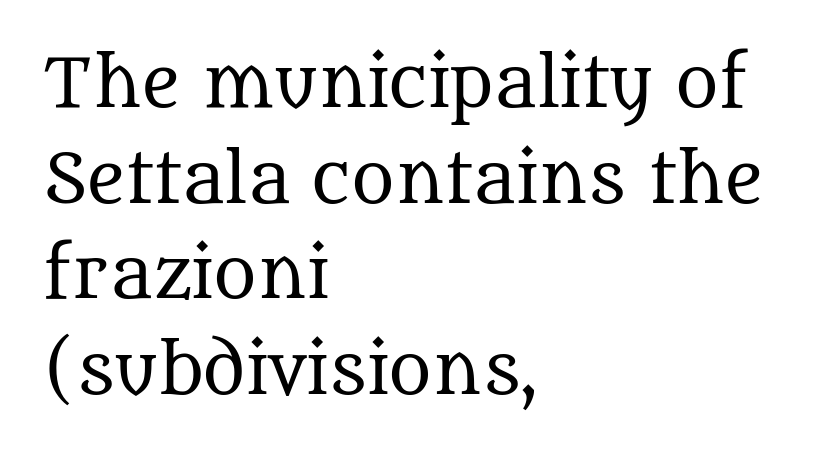
Here the designer chose a conventional face with non-uniform glyph widths. The passage is arranged the way most books set body copy — flush left. Weight class: somewhere from thin through regular. Inter-character spacing is left at the font's built-in metrics.
